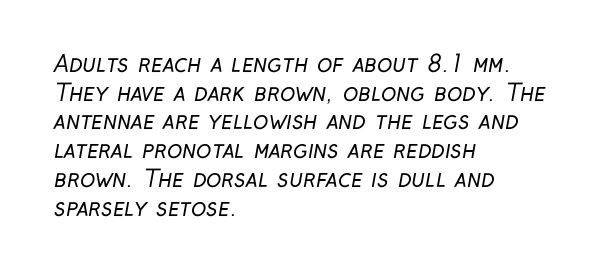
{"bold": "no", "underline": "no", "align": "left", "line_spacing": "normal", "line_spacing_ratio": 1.25, "letter_spacing": "normal", "letter_spacing_em": 0.0, "glyph_px": 23}
